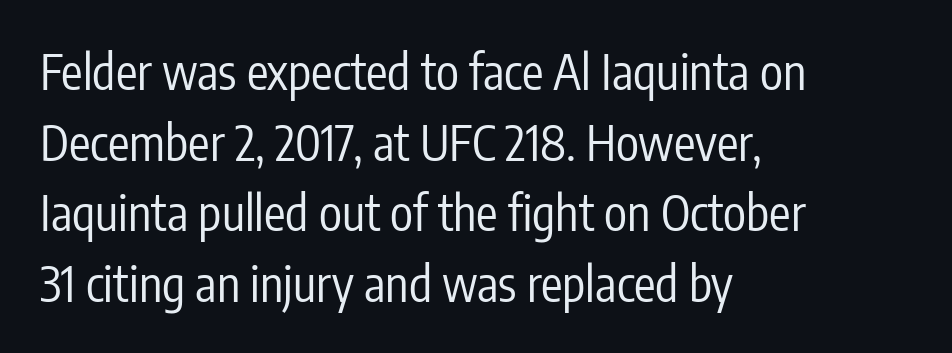
{"serif": "no", "italic": "no", "bold": "no", "weight": "regular", "width": "condensed", "stroke_contrast": "low", "x_height": "medium", "monospaced": "no", "underline": "no", "align": "left", "line_spacing": "normal", "line_spacing_ratio": 1.47, "letter_spacing": "normal", "letter_spacing_em": 0.0, "glyph_px": 48}
